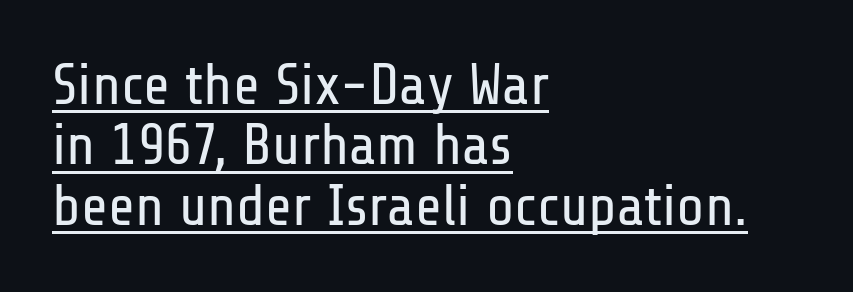
The image shows 58 px regular-weight, condensed sans-serif type, upright; set left-aligned, tight line spacing (1.04x), normal letter spacing, underlined; low stroke contrast and a medium x-height.
